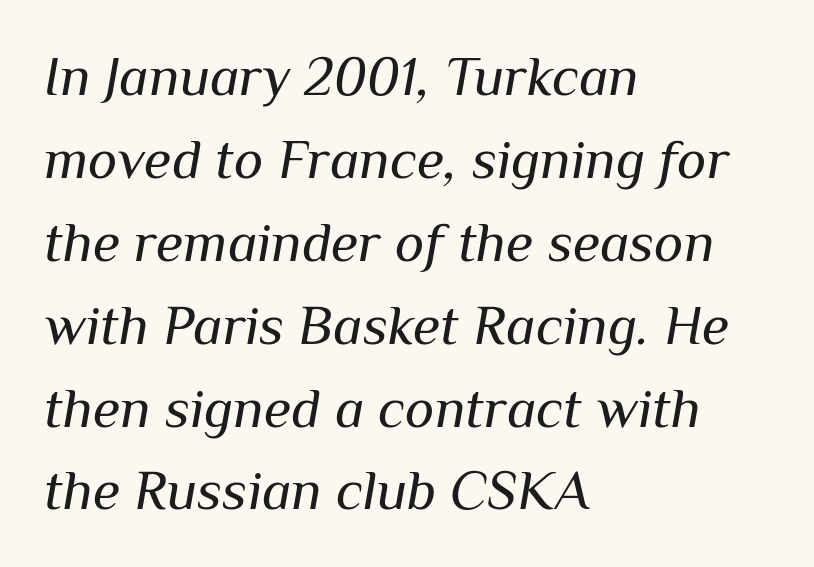
The face used here is proportionally spaced, like ordinary book or web type. Letter spacing: default. These lines were composed using italics. The weight tops out at a normal text grade. In CSS terms this would be text-align: left.
